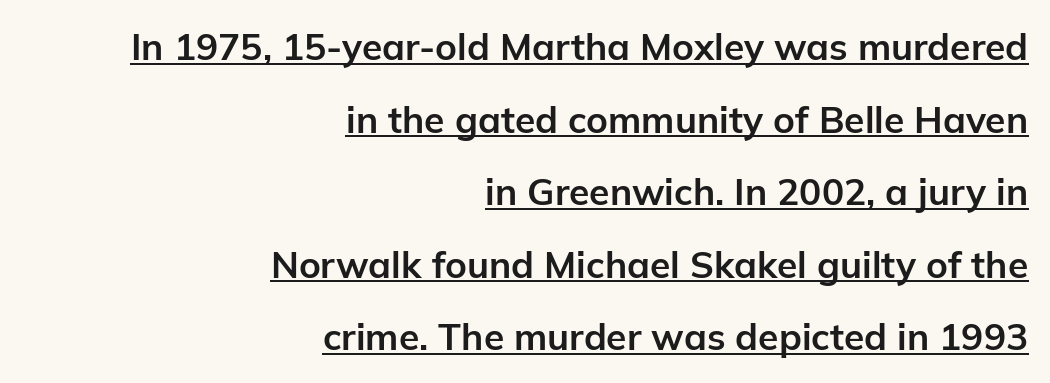
Q: Is the text bold? A: Yes.
Q: Is the text italic (slanted)? A: No, it is upright.
Q: Is the typeface a serif or a sans-serif typeface? A: Sans-serif.
Q: Is the text underlined? A: Yes.
Q: How is the paragraph aligned? A: Right-aligned.
Q: Is the spacing between letters normal or unusually wide? A: Normal.
Q: Is the spacing between lines tight, normal or loose? A: Loose.
Q: Width (condensed, normal, or wide)? A: Normal.
Q: Stroke contrast? A: Low.
Q: x-height? A: Medium.
Q: Monospaced? A: No.
